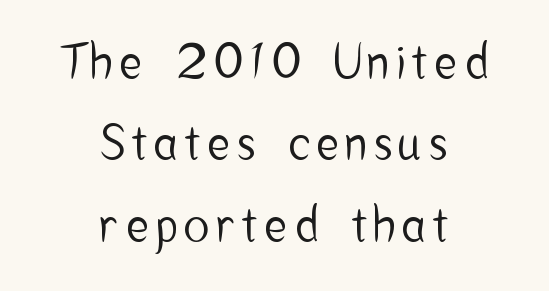
The image shows 47 px condensed sans-serif type, upright; set centered, line spacing 1.73x, not underlined; low stroke contrast and a medium x-height.
